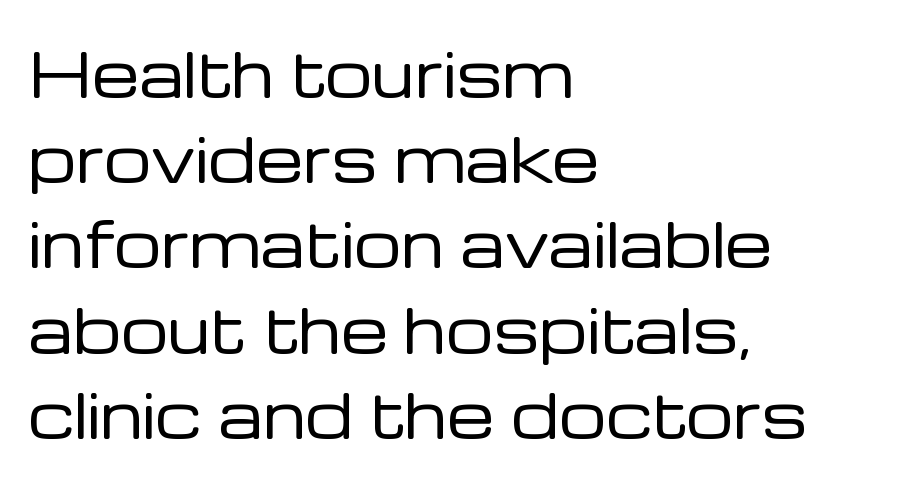
Q: Is the text bold? A: No.
Q: Is the text italic (slanted)? A: No, it is upright.
Q: Is the typeface a serif or a sans-serif typeface? A: Sans-serif.
Q: Is the text underlined? A: No.
Q: How is the paragraph aligned? A: Left-aligned.
Q: Is the spacing between letters normal or unusually wide? A: Normal.
Q: Is the spacing between lines tight, normal or loose? A: Normal.
Q: Width (condensed, normal, or wide)? A: Normal.
Q: Stroke contrast? A: Low.
Q: x-height? A: Medium.
Q: Monospaced? A: No.
